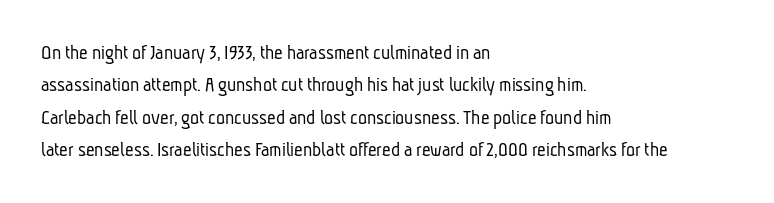
The image shows 21 px text type; set left-aligned, normal line spacing (1.54x), normal letter spacing, not underlined.
